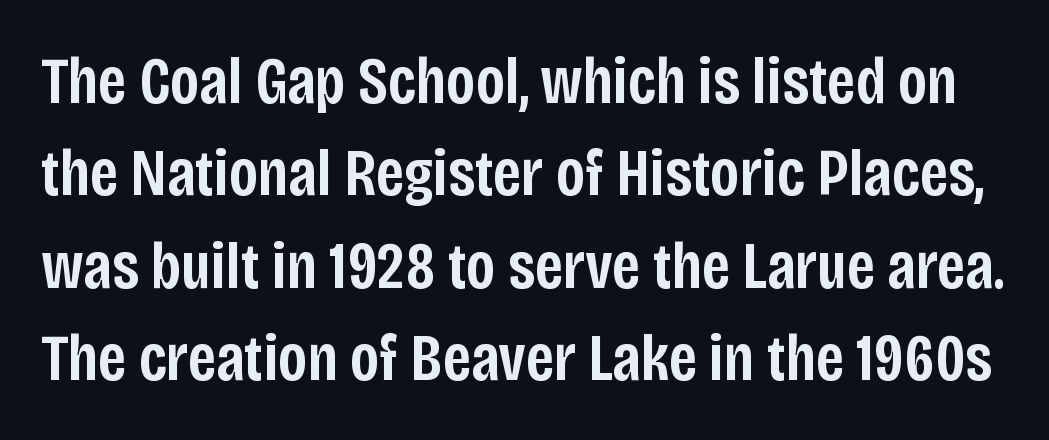
The image shows 66 px semibold, condensed sans-serif type, upright; set normal line spacing (1.4x), normal letter spacing, not underlined; low stroke contrast and a large x-height.
